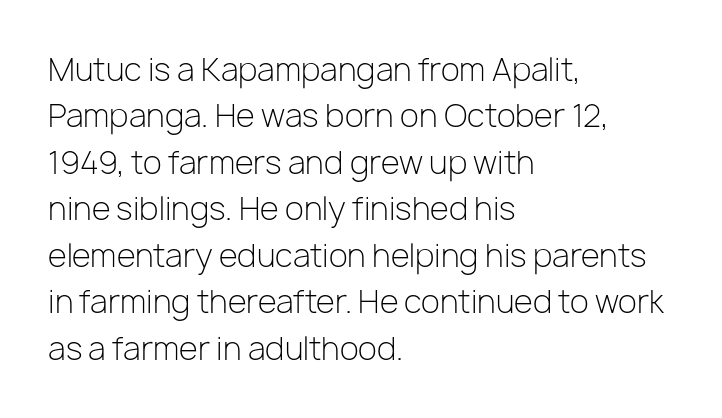
Q: Is the text bold? A: No.
Q: Is the text italic (slanted)? A: No, it is upright.
Q: Is the typeface a serif or a sans-serif typeface? A: Sans-serif.
Q: Is the text underlined? A: No.
Q: How is the paragraph aligned? A: Left-aligned.
Q: Is the spacing between letters normal or unusually wide? A: Normal.
Q: Is the spacing between lines tight, normal or loose? A: Normal.
Q: Width (condensed, normal, or wide)? A: Normal.
Q: Stroke contrast? A: Low.
Q: x-height? A: Medium.
Q: Monospaced? A: No.
